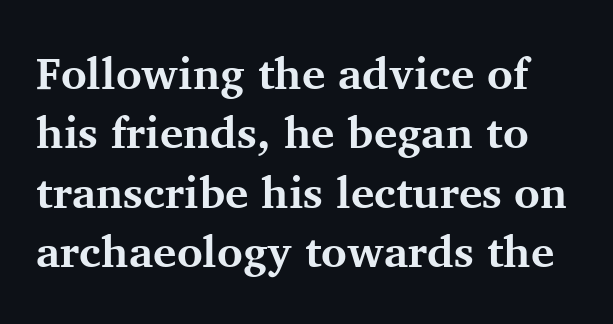
Q: Is the text bold? A: Yes.
Q: Is the text italic (slanted)? A: No, it is upright.
Q: Is the typeface a serif or a sans-serif typeface? A: Serif.
Q: Is the text underlined? A: No.
Q: Is the spacing between letters normal or unusually wide? A: Normal.
Q: Is the spacing between lines tight, normal or loose? A: Normal.
Q: Width (condensed, normal, or wide)? A: Normal.
Q: Stroke contrast? A: Medium.
Q: x-height? A: Medium.
Q: Monospaced? A: No.
